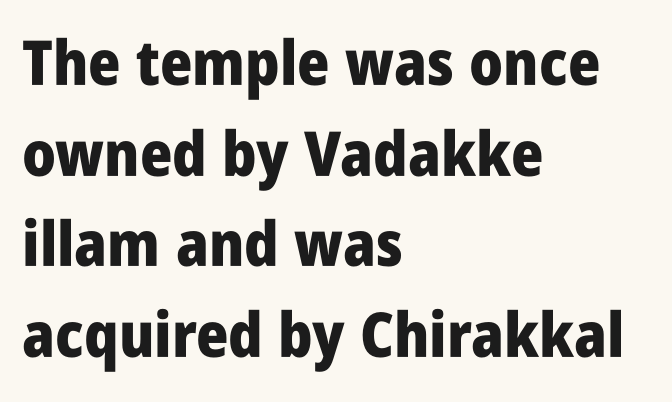
{"serif": "no", "italic": "no", "bold": "yes", "weight": "heavy", "width": "condensed", "stroke_contrast": "low", "x_height": "large", "monospaced": "no", "underline": "no", "align": "left", "line_spacing": "normal", "line_spacing_ratio": 1.46, "letter_spacing": "normal", "letter_spacing_em": 0.0, "glyph_px": 62}
